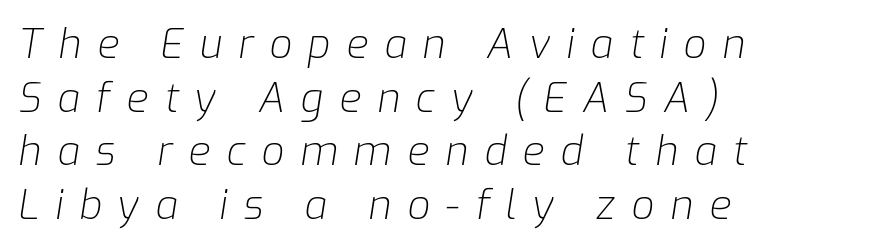
Is this a fixed-width face? No — the glyphs have proportional, varying widths. Stroke mass is kept to a normal reading level or below. The type is letterspaced generously, with wide tracking. Has an underline been added? It has not. A typesetter would call this leading conventional body-copy spacing.
